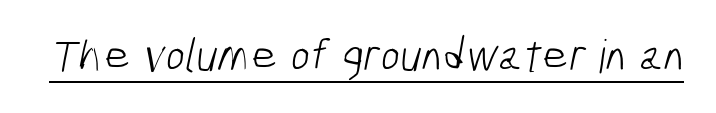
The image shows 46 px light, condensed sans-serif type; set normal letter spacing, underlined; low stroke contrast and a medium x-height.
